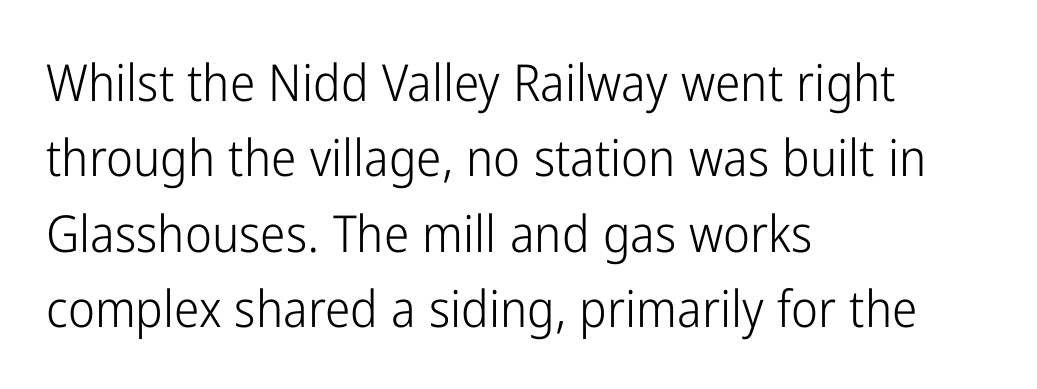
When letters stand straight like this, we call the style roman or upright. Here the glyphs are tracked normally, forming tight word shapes. No extra ink here — the face is not bold. The letters carry no serifs — their stems end cleanly without finishing strokes.
